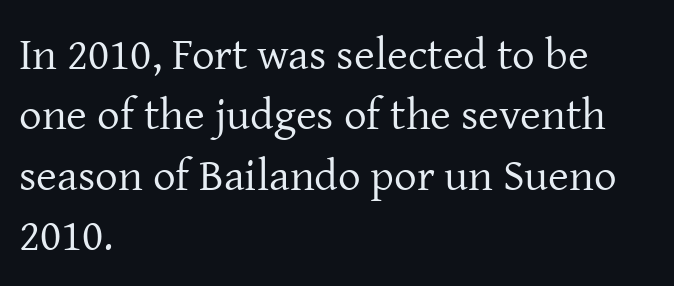
Q: Is the text bold? A: No.
Q: Is the text italic (slanted)? A: No, it is upright.
Q: Is the typeface a serif or a sans-serif typeface? A: Serif.
Q: Is the text underlined? A: No.
Q: How is the paragraph aligned? A: Left-aligned.
Q: Is the spacing between letters normal or unusually wide? A: Normal.
Q: Is the spacing between lines tight, normal or loose? A: Normal.
Q: Width (condensed, normal, or wide)? A: Normal.
Q: Stroke contrast? A: Low.
Q: x-height? A: Medium.
Q: Monospaced? A: No.
